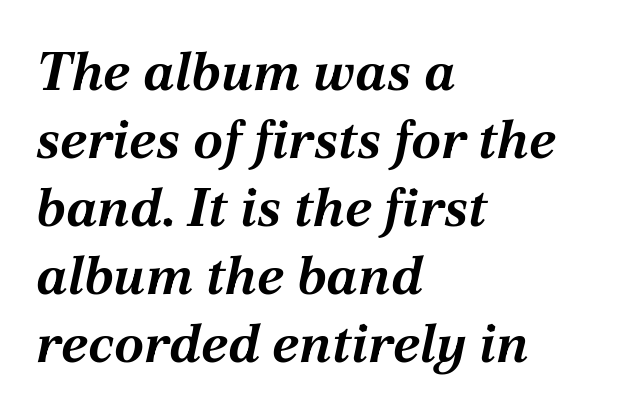
A dark, heavy texture on the line: the type is bold. The foot of each line stays bare and open. Leading matches the norm, producing a regular column. Varying glyph widths throughout — classic text-font behaviour.
